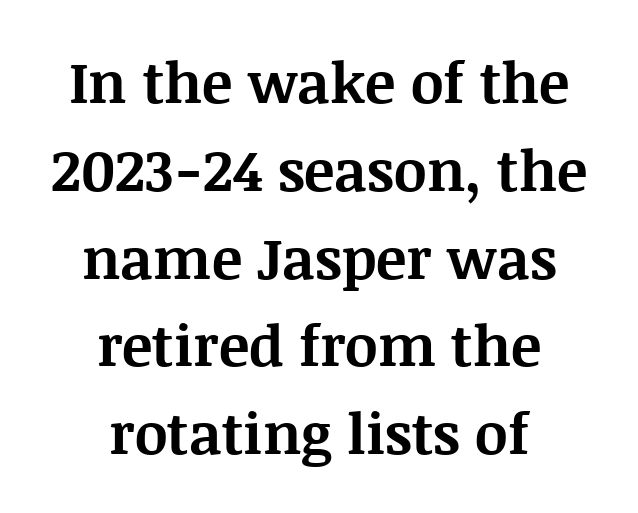
Bold? Absolutely — the strokes are thick and heavy. Every stem runs plumb, perpendicular to the baseline. Only glyphs here, with clear space below each row. Line starts and ends both wander, symmetrically. The characters display serif detailing at their extremities. Is the letter spacing exaggerated? No — it looks like the ordinary default.
